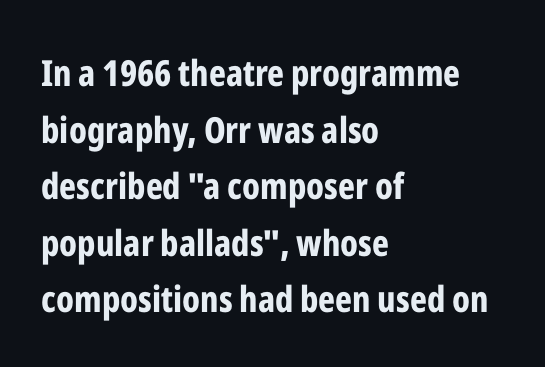
I'd describe the lettering as bold — thick and assertive. Grotesque or geometric, the face here clearly has no serifs. Character widths vary here, with narrow letters taking less room than wide ones. The rag falls on the right side of this text block. Unmarked baselines from the first word to the last. It's the straight-up-and-down kind of type.
